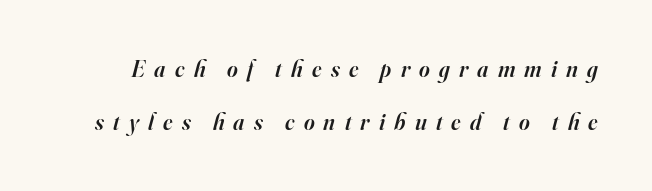
Weight: semibold (demi). Notice how the stems are inclined rather than vertical — that's the hallmark of italics. Does extra space separate the letters? Yes, quite a lot of it. Vertical spacing — loose. The foot of each line stays bare and open.
